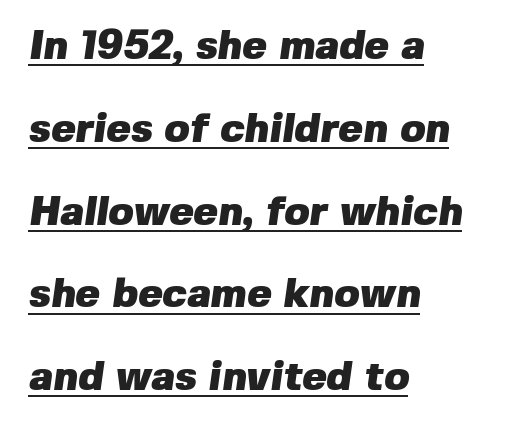
The image shows 41 px heavy sans-serif type; set left-aligned, loose line spacing (2.02x), normal letter spacing, underlined; low stroke contrast and a medium x-height.
